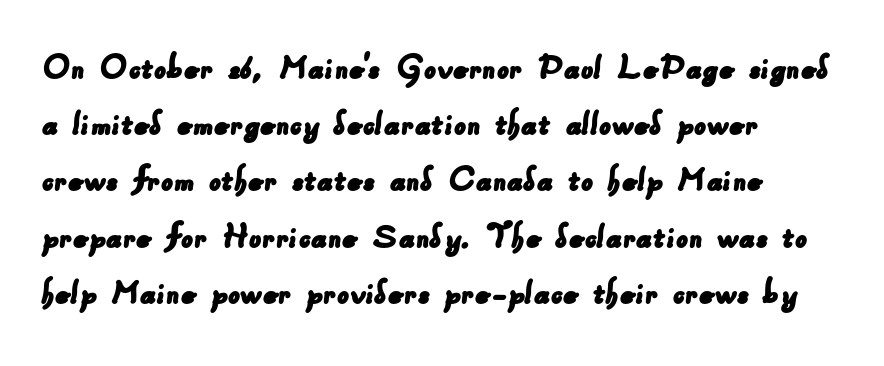
The image shows 38 px sans-serif type; set left-aligned, normal line spacing (1.48x), normal letter spacing, not underlined; low stroke contrast and a small x-height.
